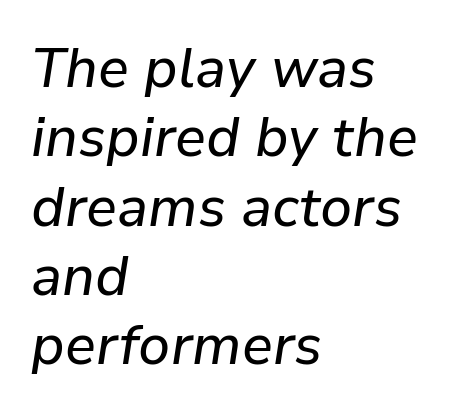
{"italic": "yes", "lean": "right", "slant_degrees": 9, "width": "normal", "stroke_contrast": "low", "x_height": "medium", "monospaced": "no", "underline": "no", "align": "left", "line_spacing": "normal", "line_spacing_ratio": 1.26, "letter_spacing": "normal", "letter_spacing_em": 0.0, "glyph_px": 55}
